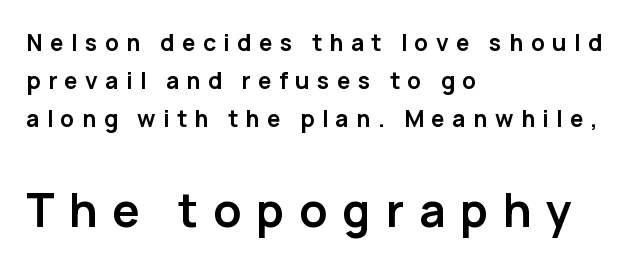
Line beginnings align vertically; line endings do not. Varying glyph widths throughout — classic text-font behaviour. Which chunk is bigger? The second one — the bottom block dwarfs the top. Lines of text with bare space underneath. Upright lettering throughout. The rendering inserts visible extra space after every character.
